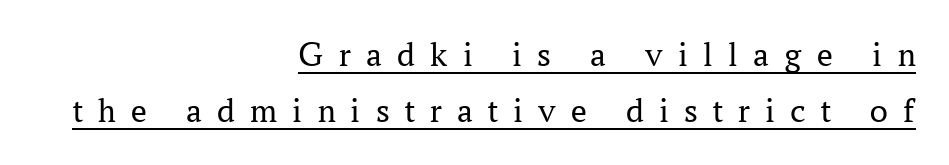
Q: Is the text bold? A: No.
Q: Is the text italic (slanted)? A: No, it is upright.
Q: Is the typeface a serif or a sans-serif typeface? A: Serif.
Q: Is the text underlined? A: Yes.
Q: How is the paragraph aligned? A: Right-aligned.
Q: Is the spacing between letters normal or unusually wide? A: Unusually wide.
Q: Is the spacing between lines tight, normal or loose? A: Normal.
Q: Width (condensed, normal, or wide)? A: Normal.
Q: Stroke contrast? A: Medium.
Q: x-height? A: Medium.
Q: Monospaced? A: No.
